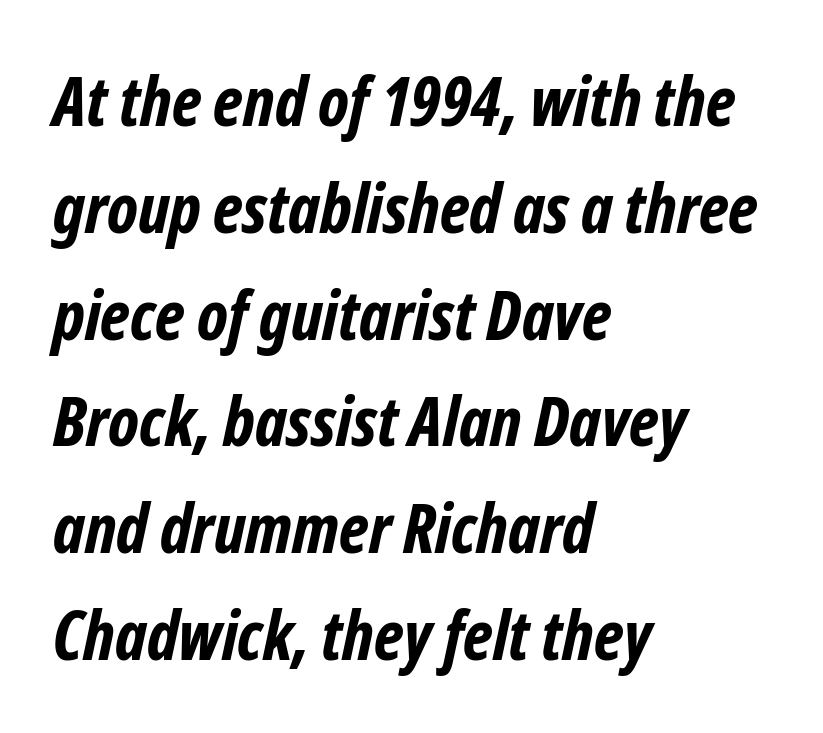
The image shows 68 px bold, condensed sans-serif type; set left-aligned, normal line spacing (1.57x), normal letter spacing, not underlined; low stroke contrast and a medium x-height.
